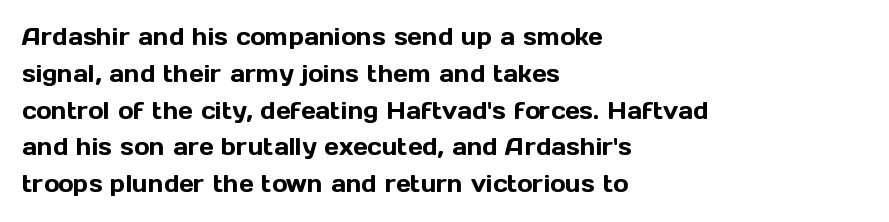
Q: Is the text italic (slanted)? A: No, it is upright.
Q: Is the text underlined? A: No.
Q: How is the paragraph aligned? A: Left-aligned.
Q: Is the spacing between letters normal or unusually wide? A: Normal.
Q: Is the spacing between lines tight, normal or loose? A: Normal.
